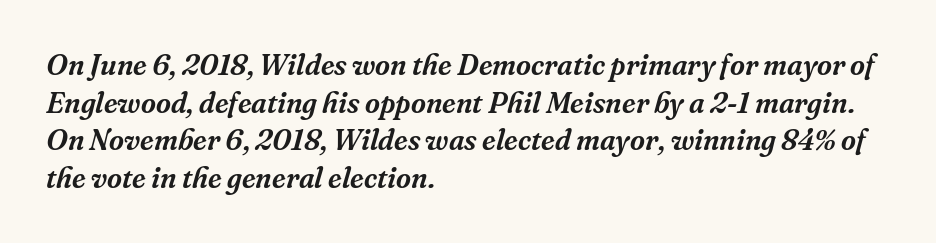
The designer went with a serif here, giving each stem small feet. A typesetter would mark this as italic. These lines keep a tight, regular rhythm from letter to letter. The zone under the glyphs is completely vacant. Visually the block forms a straight wall on the left and a jagged coastline on the right.
